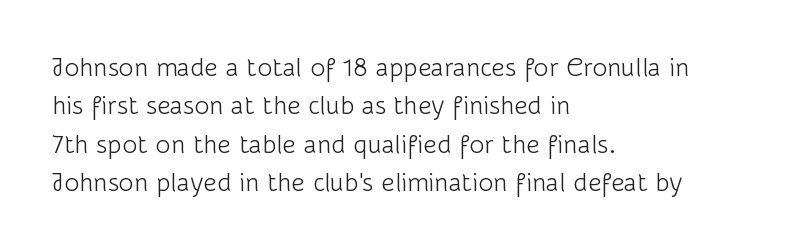
Q: Is the text bold? A: No.
Q: Is the text italic (slanted)? A: No, it is upright.
Q: Is the text underlined? A: No.
Q: How is the paragraph aligned? A: Left-aligned.
Q: Is the spacing between letters normal or unusually wide? A: Normal.
Q: Is the spacing between lines tight, normal or loose? A: Normal.
